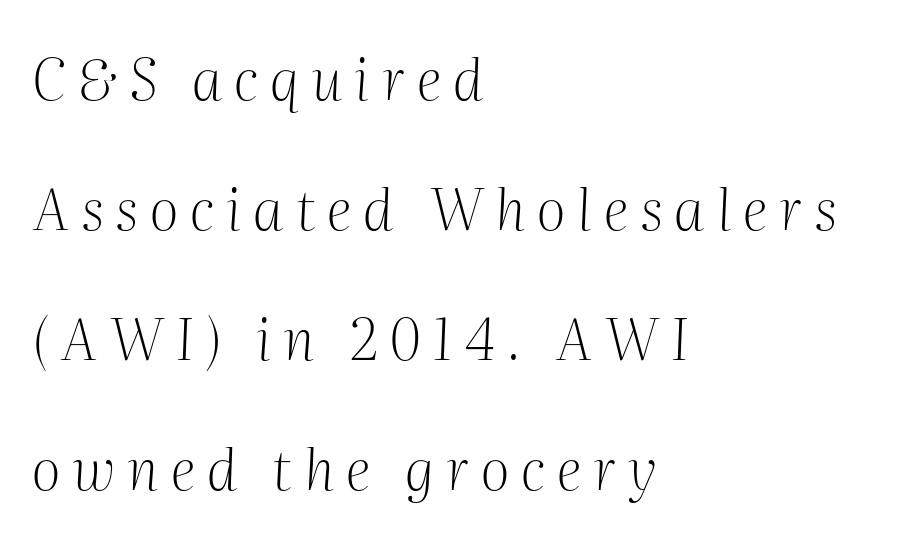
Q: Is the text bold? A: No.
Q: Is the text italic (slanted)? A: Yes, it leans right by about 2 degrees.
Q: Is the typeface a serif or a sans-serif typeface? A: Serif.
Q: Is the text underlined? A: No.
Q: How is the paragraph aligned? A: Left-aligned.
Q: Is the spacing between letters normal or unusually wide? A: Unusually wide.
Q: Is the spacing between lines tight, normal or loose? A: Loose.
Q: Width (condensed, normal, or wide)? A: Normal.
Q: Stroke contrast? A: Medium.
Q: x-height? A: Medium.
Q: Monospaced? A: No.
